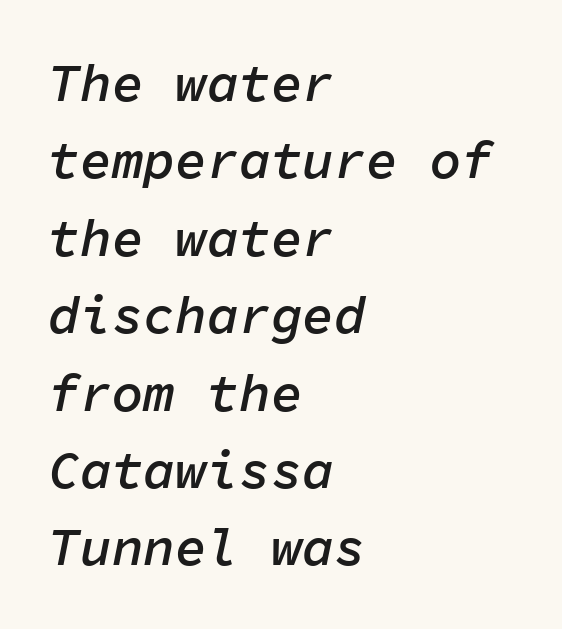
Q: Is the text bold? A: Semi-bold.
Q: Is the text italic (slanted)? A: Yes, it leans right by about 11 degrees.
Q: Is the text underlined? A: No.
Q: How is the paragraph aligned? A: Left-aligned.
Q: Is the spacing between letters normal or unusually wide? A: Normal.
Q: Is the spacing between lines tight, normal or loose? A: Normal.
Q: Width (condensed, normal, or wide)? A: Normal.
Q: Stroke contrast? A: Low.
Q: x-height? A: Medium.
Q: Monospaced? A: Yes.
